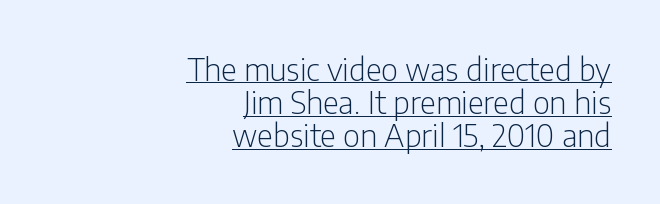
Compared with undecorated copy, this sample adds a rule below the words. Visually the block forms a straight wall on the right and a jagged coastline on the left. Is there any slant? The stems are plumb. How are the letters spaced? Ordinarily, with no added tracking.
